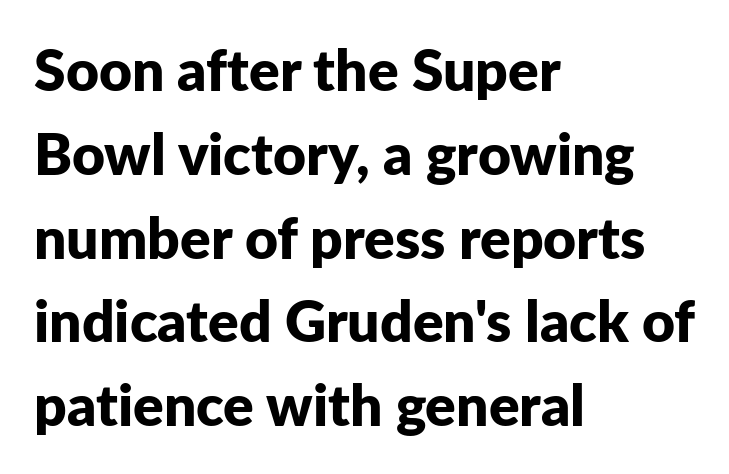
Q: Is the text bold? A: Yes.
Q: Is the text italic (slanted)? A: No, it is upright.
Q: Is the typeface a serif or a sans-serif typeface? A: Sans-serif.
Q: Is the text underlined? A: No.
Q: How is the paragraph aligned? A: Left-aligned.
Q: Is the spacing between letters normal or unusually wide? A: Normal.
Q: Is the spacing between lines tight, normal or loose? A: Normal.
Q: Width (condensed, normal, or wide)? A: Normal.
Q: Stroke contrast? A: Low.
Q: x-height? A: Medium.
Q: Monospaced? A: No.
